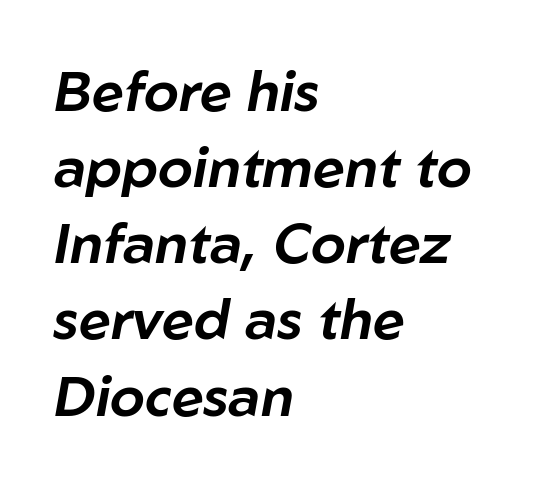
{"italic": "yes", "lean": "right", "slant_degrees": 10, "width": "normal", "stroke_contrast": "low", "x_height": "medium", "monospaced": "no", "underline": "no", "align": "left", "line_spacing": "normal", "line_spacing_ratio": 1.36, "letter_spacing": "normal", "letter_spacing_em": 0.0, "glyph_px": 56}
